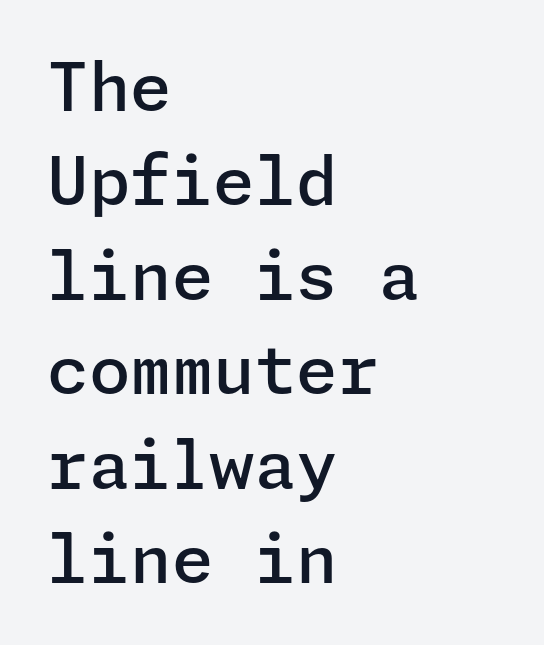
{"serif": "no", "italic": "no", "bold": "semi", "weight": "semibold", "width": "normal", "stroke_contrast": "low", "x_height": "medium", "underline": "no", "align": "left", "line_spacing": "normal", "line_spacing_ratio": 1.41, "letter_spacing": "normal", "letter_spacing_em": 0.0, "glyph_px": 67}
